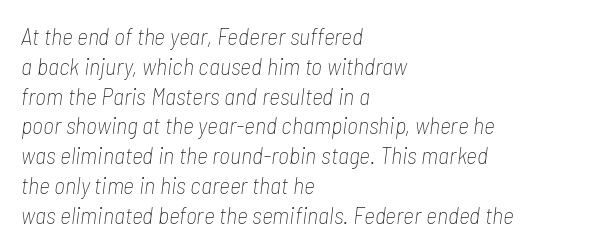
Q: Is the text bold? A: No.
Q: Is the text italic (slanted)? A: Yes, it leans right by about 7 degrees.
Q: Is the text underlined? A: No.
Q: How is the paragraph aligned? A: Left-aligned.
Q: Is the spacing between letters normal or unusually wide? A: Normal.
